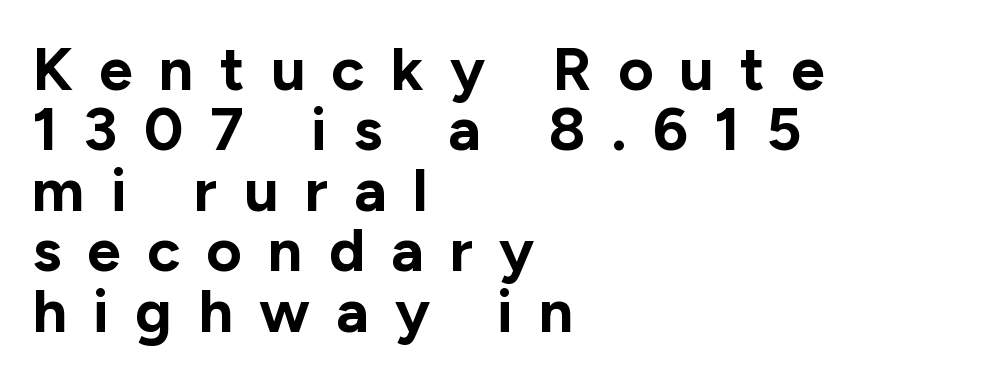
The image shows 61 px bold sans-serif type, upright; set left-aligned, tight line spacing (0.99x), unusually wide letter spacing (+0.43 em), not underlined; low stroke contrast and a medium x-height.
